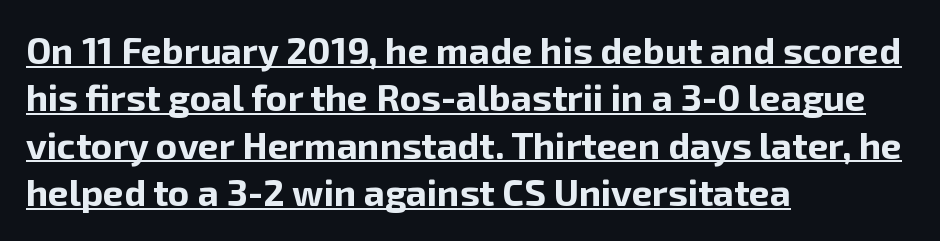
The image shows 37 px bold sans-serif type, upright; set left-aligned, normal line spacing (1.28x), normal letter spacing, underlined; low stroke contrast and a medium x-height.
